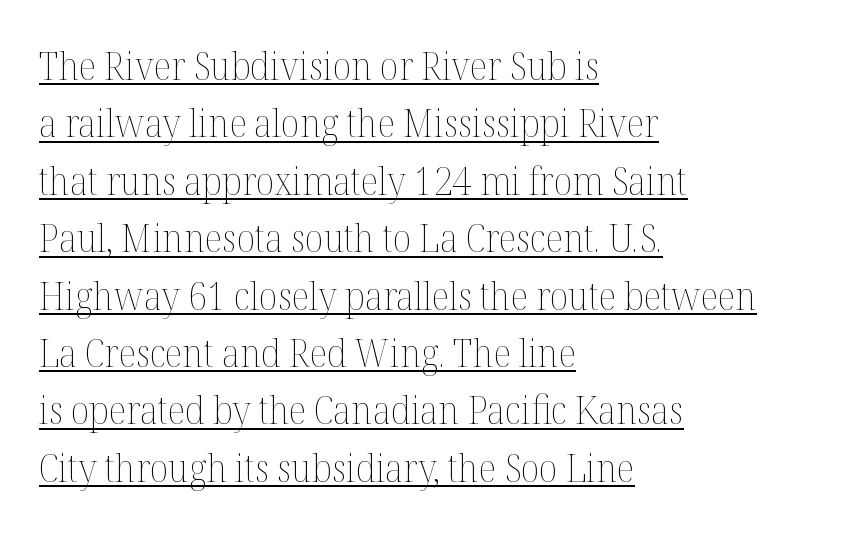
{"italic": "no", "bold": "no", "weight": "thin", "width": "normal", "stroke_contrast": "medium", "x_height": "medium", "monospaced": "no", "underline": "yes", "align": "left", "line_spacing": "normal", "line_spacing_ratio": 1.51, "letter_spacing": "normal", "letter_spacing_em": 0.0, "glyph_px": 38}
